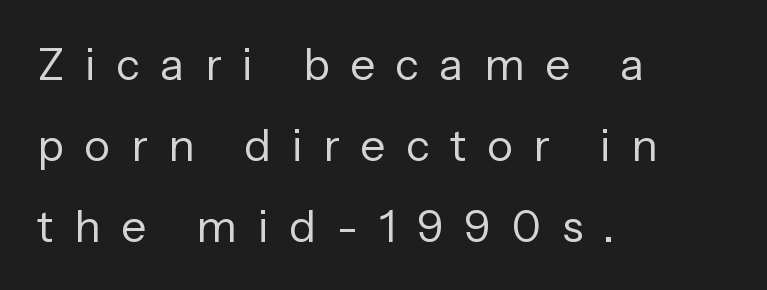
{"serif": "no", "italic": "no", "bold": "no", "weight": "regular", "width": "normal", "stroke_contrast": "low", "x_height": "medium", "monospaced": "no", "underline": "no", "align": "left", "line_spacing_ratio": 1.84, "letter_spacing": "wide", "letter_spacing_em": 0.47, "glyph_px": 44}
